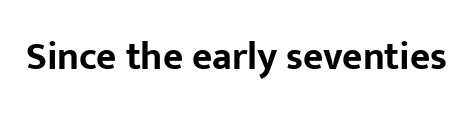
{"serif": "no", "italic": "no", "bold": "yes", "weight": "bold", "width": "normal", "stroke_contrast": "low", "x_height": "medium", "monospaced": "no", "underline": "no", "letter_spacing": "normal", "letter_spacing_em": 0.0, "glyph_px": 39}
